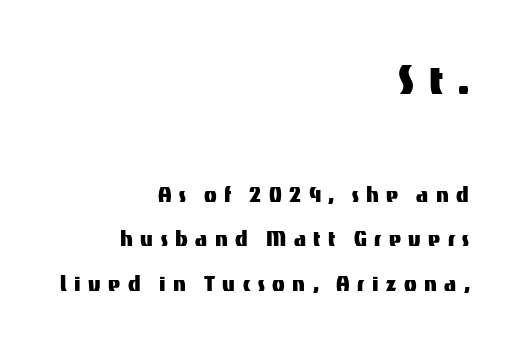
Q: Is the text italic (slanted)? A: No, it is upright.
Q: Is the typeface a serif or a sans-serif typeface? A: Sans-serif.
Q: Is the text underlined? A: No.
Q: How is the paragraph aligned? A: Right-aligned.
Q: Is the spacing between letters normal or unusually wide? A: Unusually wide.
Q: Which block of text is set in a larger size, the first (top) or the second (bottom)? A: The first (top) one.
Q: Width (condensed, normal, or wide)? A: Normal.
Q: Stroke contrast? A: Medium.
Q: x-height? A: Medium.
Q: Monospaced? A: No.
